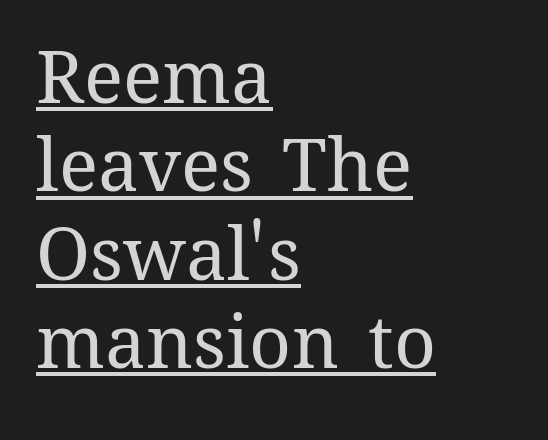
Q: Is the text bold? A: No.
Q: Is the text italic (slanted)? A: No, it is upright.
Q: Is the text underlined? A: Yes.
Q: How is the paragraph aligned? A: Left-aligned.
Q: Is the spacing between letters normal or unusually wide? A: Normal.
Q: Width (condensed, normal, or wide)? A: Normal.
Q: Stroke contrast? A: Medium.
Q: x-height? A: Medium.
Q: Monospaced? A: No.
